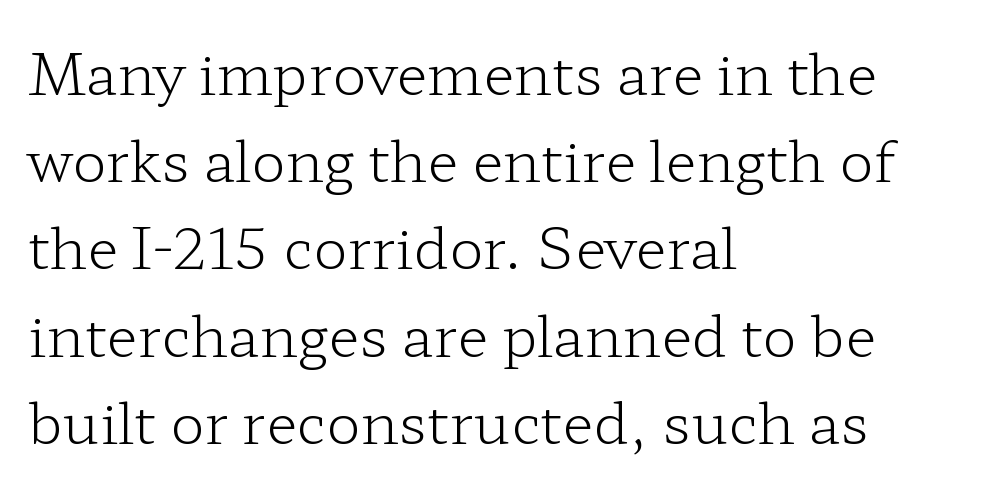
{"serif": "yes", "italic": "no", "bold": "no", "weight": "light", "width": "wide", "stroke_contrast": "low", "x_height": "medium", "monospaced": "no", "underline": "no", "align": "left", "line_spacing": "normal", "line_spacing_ratio": 1.53, "letter_spacing": "normal", "letter_spacing_em": 0.0, "glyph_px": 57}
